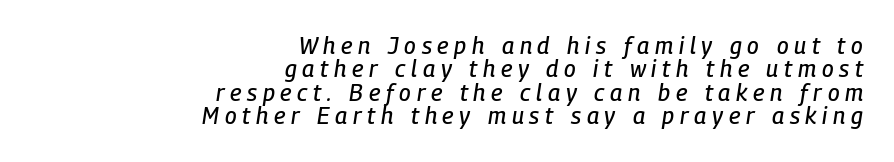
{"italic": "yes", "lean": "right", "slant_degrees": 9, "underline": "no", "align": "right", "line_spacing": "tight", "line_spacing_ratio": 1.02, "letter_spacing": "wide", "letter_spacing_em": 0.25, "glyph_px": 23}
